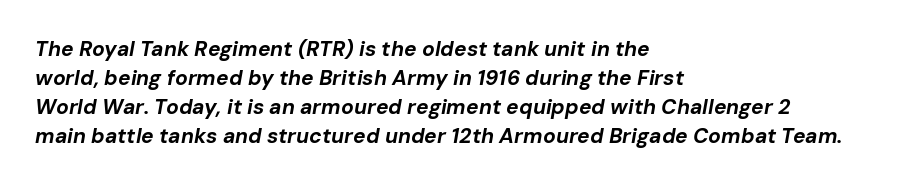
Q: Is the text bold? A: Yes.
Q: Is the text italic (slanted)? A: Yes, it leans right by about 10 degrees.
Q: Is the text underlined? A: No.
Q: How is the paragraph aligned? A: Left-aligned.
Q: Is the spacing between letters normal or unusually wide? A: Normal.
Q: Is the spacing between lines tight, normal or loose? A: Normal.
